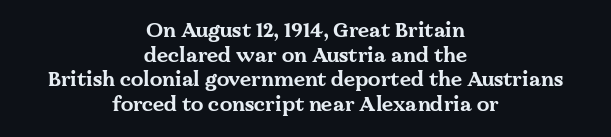
The passage shown is emphatically bold. The type sits square on the baseline with zero lean. The glyphs are unaccompanied by any horizontal stroke below them. The horizontal fit of the characters is conventional and even. The setting favours the middle, as headings and verse often do.
